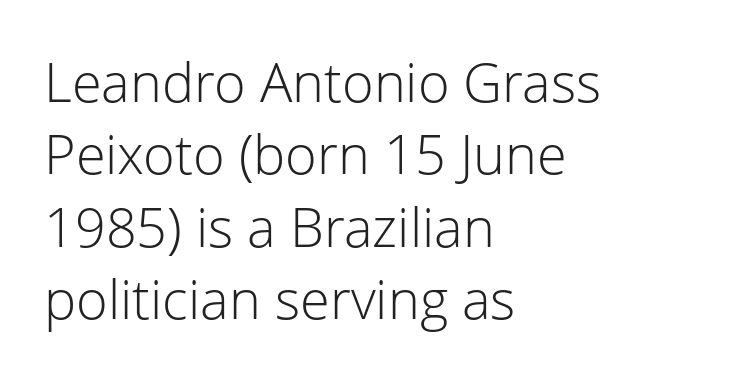
The image shows 54 px light sans-serif type, upright; set left-aligned, normal line spacing (1.34x), normal letter spacing, not underlined; low stroke contrast and a medium x-height.
